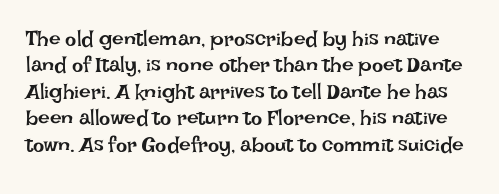
The image shows 21 px text type, upright; set normal line spacing (1.26x), normal letter spacing, not underlined.
